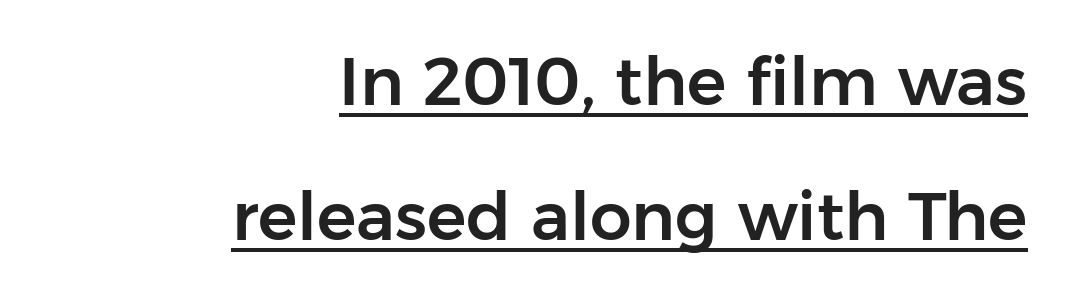
{"serif": "no", "italic": "no", "width": "normal", "stroke_contrast": "low", "x_height": "medium", "monospaced": "no", "underline": "yes", "align": "right", "line_spacing": "loose", "line_spacing_ratio": 2.05, "letter_spacing": "normal", "letter_spacing_em": 0.0, "glyph_px": 66}
